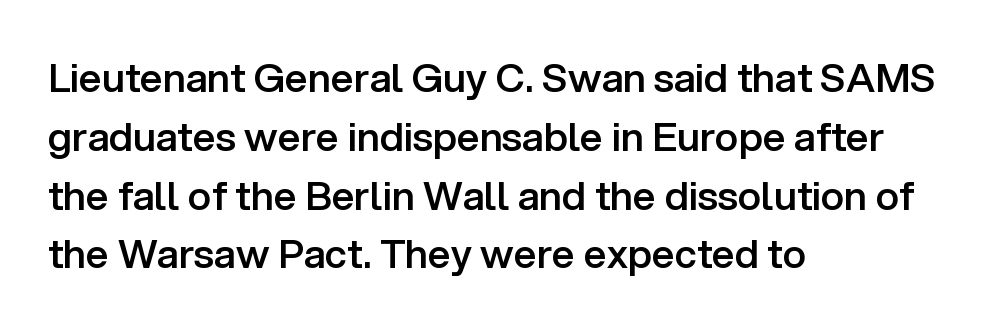
The image shows 40 px semibold sans-serif type, upright; set left-aligned, normal line spacing (1.47x), normal letter spacing, not underlined; low stroke contrast and a medium x-height.
